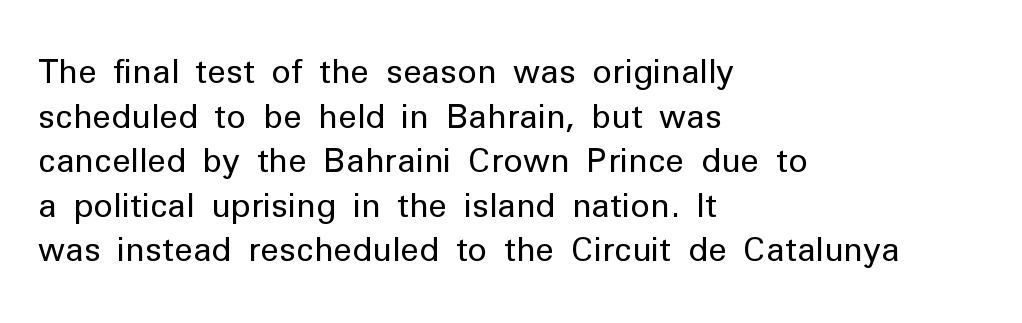
The image shows 33 px regular-weight sans-serif type, upright; set left-aligned, normal line spacing (1.35x), normal letter spacing, not underlined; low stroke contrast and a medium x-height.
